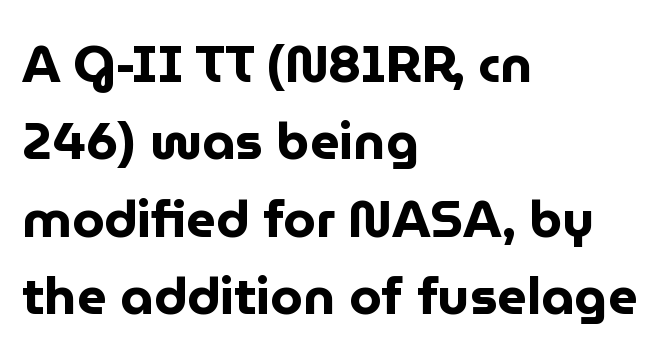
Q: Is the text bold? A: Yes.
Q: Is the text italic (slanted)? A: No, it is upright.
Q: Is the typeface a serif or a sans-serif typeface? A: Sans-serif.
Q: Is the text underlined? A: No.
Q: How is the paragraph aligned? A: Left-aligned.
Q: Is the spacing between letters normal or unusually wide? A: Normal.
Q: Is the spacing between lines tight, normal or loose? A: Normal.
Q: Width (condensed, normal, or wide)? A: Normal.
Q: Stroke contrast? A: Low.
Q: x-height? A: Medium.
Q: Monospaced? A: No.
